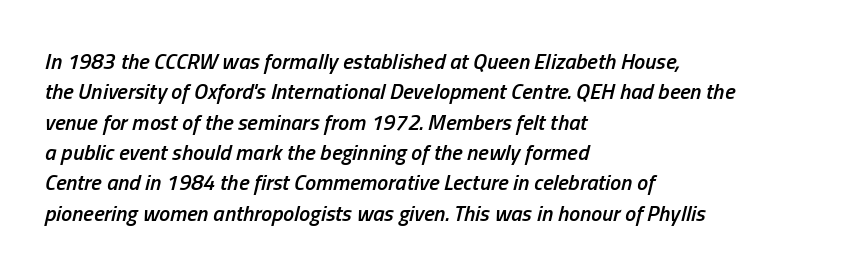
The space beneath each line is pristine and unruled. Summary of vertical rhythm: regular, with standard interline spacing. The text carries the slant typical of an italic or oblique font. Notice how the passage keeps a crisp vertical edge on the left only.
